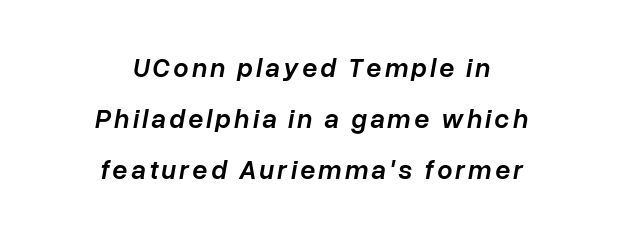
The image shows 27 px text type, italic (leaning right); set centered, line spacing 1.88x, not underlined.
